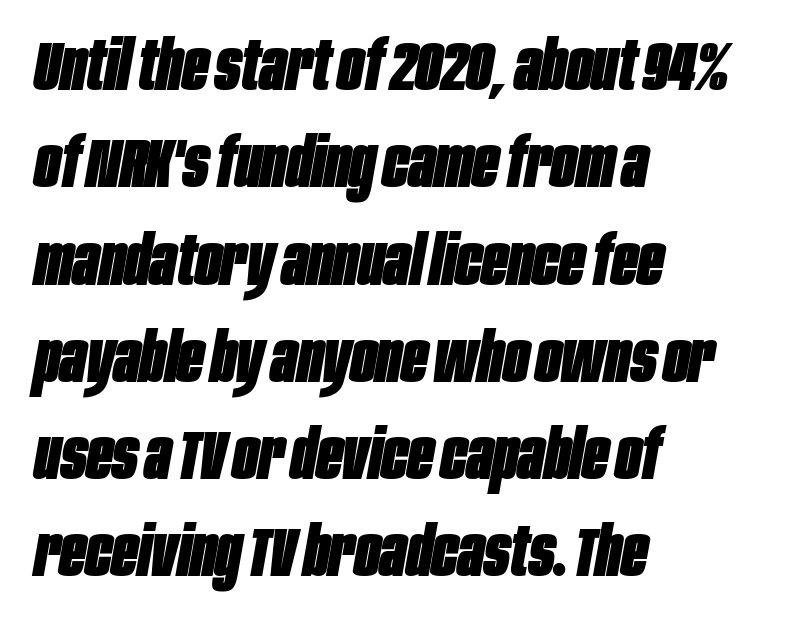
The image shows 69 px heavy, condensed type, italic (leaning right); set left-aligned, normal line spacing (1.41x), normal letter spacing, not underlined; low stroke contrast and a large x-height.
